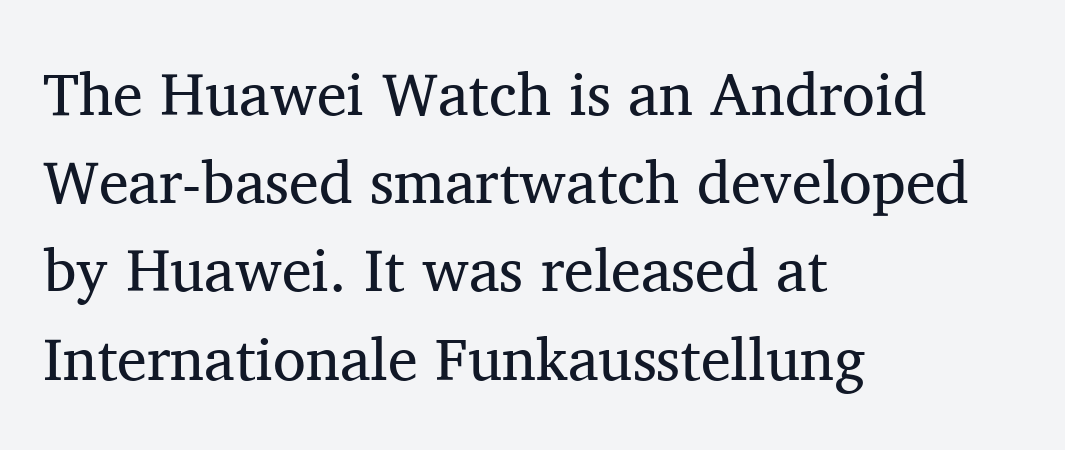
Looks like regular typesetting: each glyph gets only the width it needs. No italicization has been applied; the sample stays upright. In terms of leading, this rendering sits right in the middle. Unlike a clean sans, this face finishes its strokes with serifs. Stem width sits at or under what a default text font uses. Inter-character spacing is left at the font's built-in metrics.
